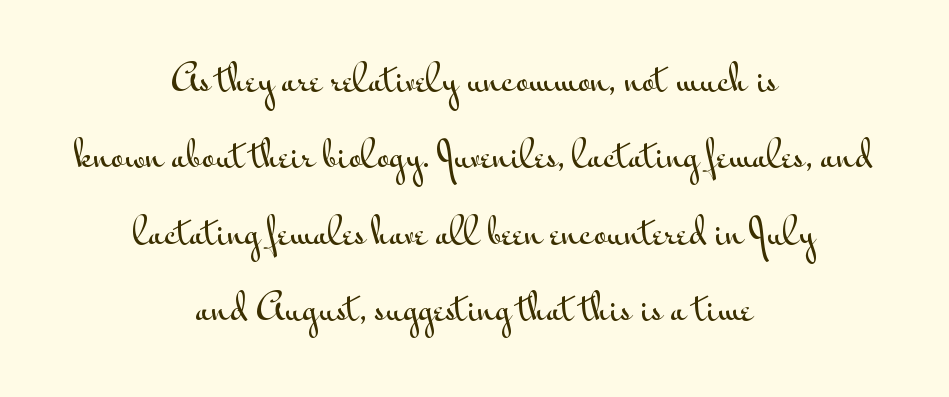
{"serif": "no", "width": "wide", "stroke_contrast": "medium", "x_height": "small", "monospaced": "no", "underline": "no", "align": "center", "line_spacing": "loose", "line_spacing_ratio": 2.18, "letter_spacing": "normal", "letter_spacing_em": 0.0, "glyph_px": 35}
